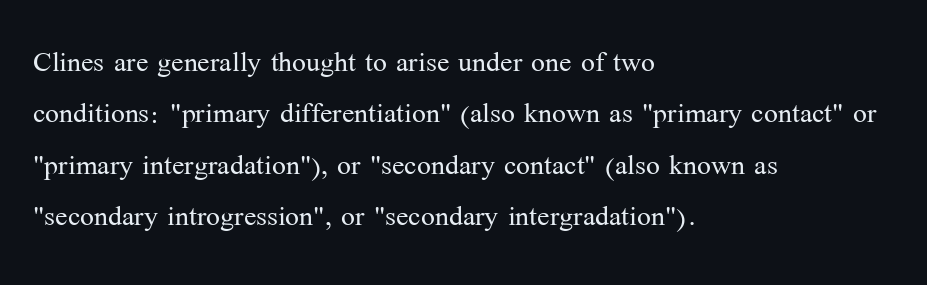
The image shows 37 px light serif type, upright; set left-aligned, normal line spacing (1.39x), normal letter spacing, not underlined; medium stroke contrast and a medium x-height.
